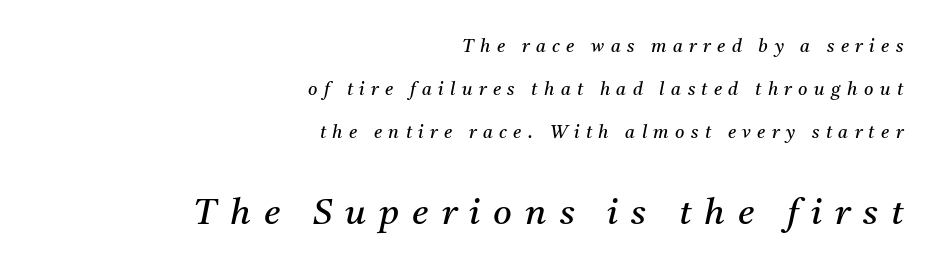
Q: Is the text bold? A: No.
Q: Is the text italic (slanted)? A: Yes, it leans right by about 11 degrees.
Q: Is the typeface a serif or a sans-serif typeface? A: Serif.
Q: Is the text underlined? A: No.
Q: How is the paragraph aligned? A: Right-aligned.
Q: Is the spacing between letters normal or unusually wide? A: Unusually wide.
Q: Is the spacing between lines tight, normal or loose? A: Loose.
Q: Which block of text is set in a larger size, the first (top) or the second (bottom)? A: The second (bottom) one.
Q: Width (condensed, normal, or wide)? A: Normal.
Q: Stroke contrast? A: Medium.
Q: x-height? A: Medium.
Q: Monospaced? A: No.
